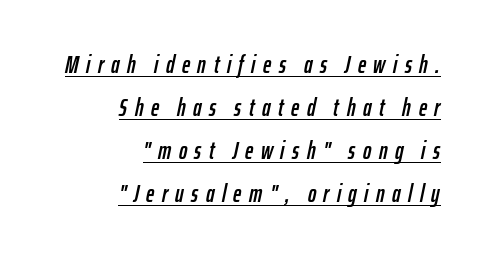
Q: Is the text italic (slanted)? A: Yes, it leans right by about 12 degrees.
Q: Is the text underlined? A: Yes.
Q: How is the paragraph aligned? A: Right-aligned.
Q: Is the spacing between letters normal or unusually wide? A: Unusually wide.
